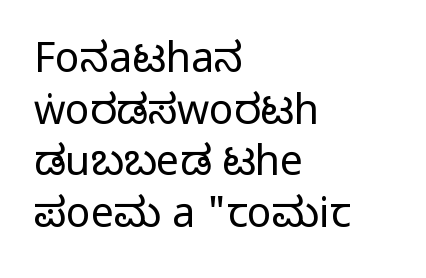
Has an underline been added? It has not. The face used here is rendered with its standard letterfit. Summary of vertical rhythm: regular, with standard interline spacing. Characters remain perfectly vertical along every line. The paragraph has a hard left edge and a soft right edge.
